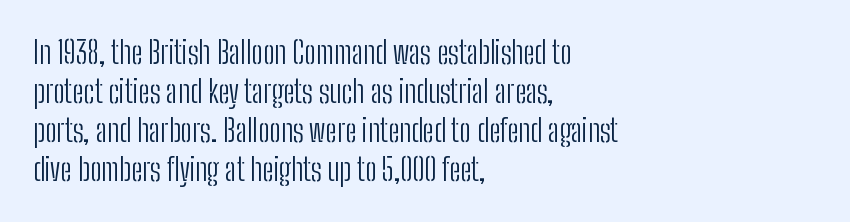
Honestly, the row spacing looks completely unremarkable. Characters follow at the spacing the type designer built in. Letterform terminals end flat and unadorned throughout the passage. The letters stand straight up with perfectly vertical stems.
